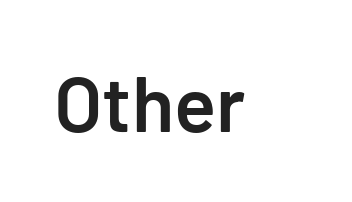
{"serif": "no", "italic": "no", "bold": "semi", "weight": "semibold", "width": "normal", "stroke_contrast": "low", "x_height": "medium", "underline": "no", "letter_spacing": "normal", "letter_spacing_em": 0.0, "glyph_px": 78}
